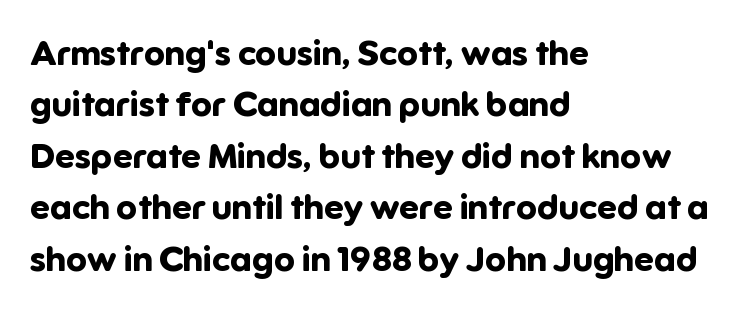
Q: Is the text bold? A: Yes.
Q: Is the text italic (slanted)? A: No, it is upright.
Q: Is the typeface a serif or a sans-serif typeface? A: Sans-serif.
Q: Is the text underlined? A: No.
Q: How is the paragraph aligned? A: Left-aligned.
Q: Is the spacing between letters normal or unusually wide? A: Normal.
Q: Is the spacing between lines tight, normal or loose? A: Normal.
Q: Width (condensed, normal, or wide)? A: Normal.
Q: Stroke contrast? A: Low.
Q: x-height? A: Medium.
Q: Monospaced? A: No.
